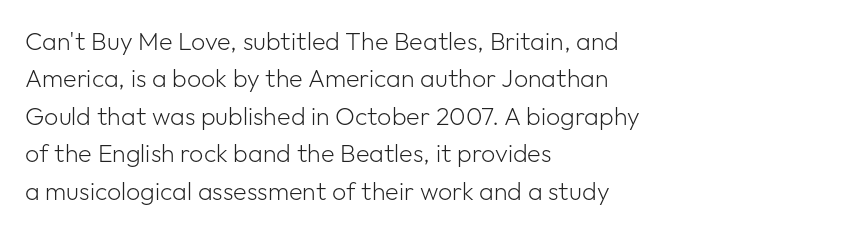
Q: Is the text bold? A: No.
Q: Is the text italic (slanted)? A: No, it is upright.
Q: Is the text underlined? A: No.
Q: How is the paragraph aligned? A: Left-aligned.
Q: Is the spacing between letters normal or unusually wide? A: Normal.
Q: Is the spacing between lines tight, normal or loose? A: Normal.
